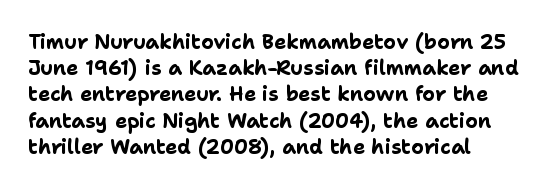
Q: Is the text bold? A: Yes.
Q: Is the text italic (slanted)? A: No, it is upright.
Q: Is the text underlined? A: No.
Q: How is the paragraph aligned? A: Left-aligned.
Q: Is the spacing between letters normal or unusually wide? A: Normal.
Q: Is the spacing between lines tight, normal or loose? A: Normal.
